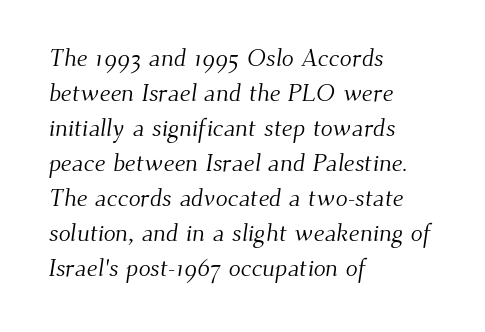
The image shows 25 px text type; set left-aligned, normal line spacing (1.4x), normal letter spacing, not underlined.
